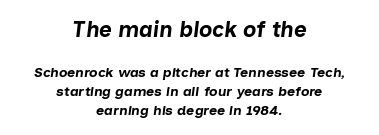
Q: Is the text bold? A: Yes.
Q: Is the text italic (slanted)? A: Yes, it leans right by about 7 degrees.
Q: Is the text underlined? A: No.
Q: How is the paragraph aligned? A: Centered.
Q: Is the spacing between letters normal or unusually wide? A: Normal.
Q: Is the spacing between lines tight, normal or loose? A: Normal.
Q: Which block of text is set in a larger size, the first (top) or the second (bottom)? A: The first (top) one.
